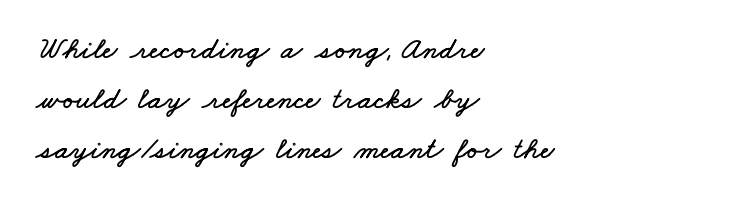
{"width": "wide", "stroke_contrast": "low", "x_height": "small", "monospaced": "no", "underline": "no", "align": "left", "line_spacing": "normal", "line_spacing_ratio": 1.61, "letter_spacing": "normal", "letter_spacing_em": 0.0, "glyph_px": 31}
